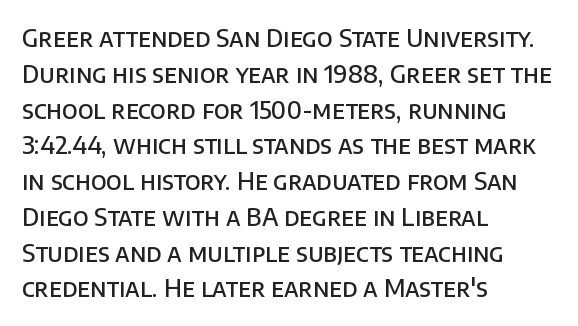
{"italic": "no", "bold": "semi", "underline": "no", "align": "left", "line_spacing": "normal", "line_spacing_ratio": 1.49, "letter_spacing": "normal", "letter_spacing_em": 0.0, "glyph_px": 24}
